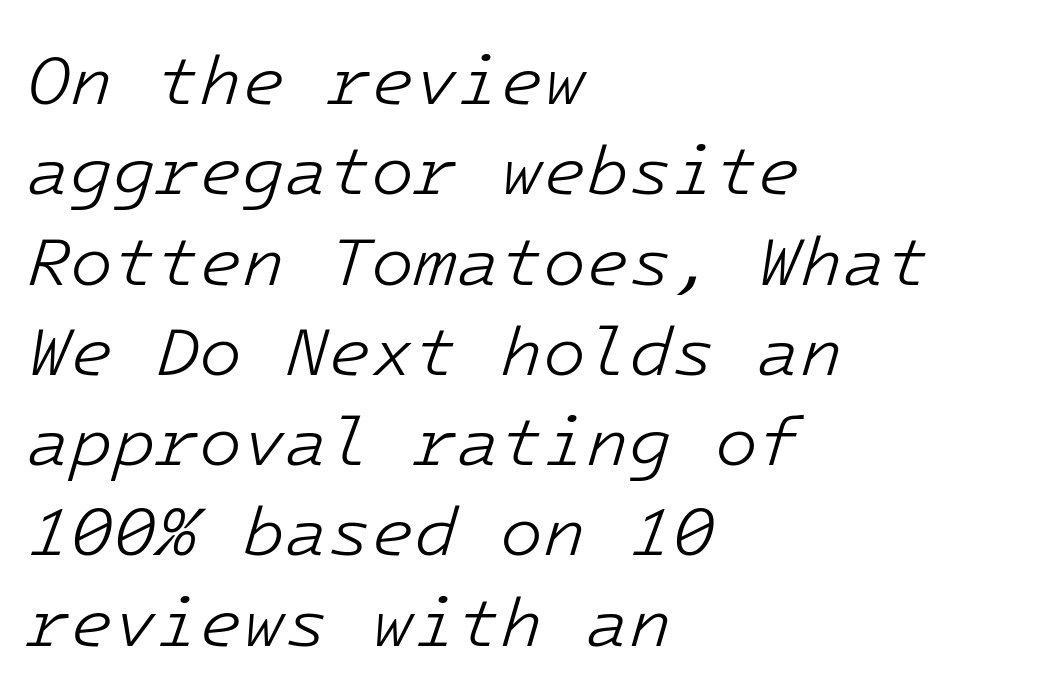
Descender tails drop into unmarked territory. Visually the block forms a straight wall on the left and a jagged coastline on the right. The face looks like a standard text weight, possibly lighter. Evenly set lines give the paragraph a standard silhouette. When letters slant like this, we call the style italic.
